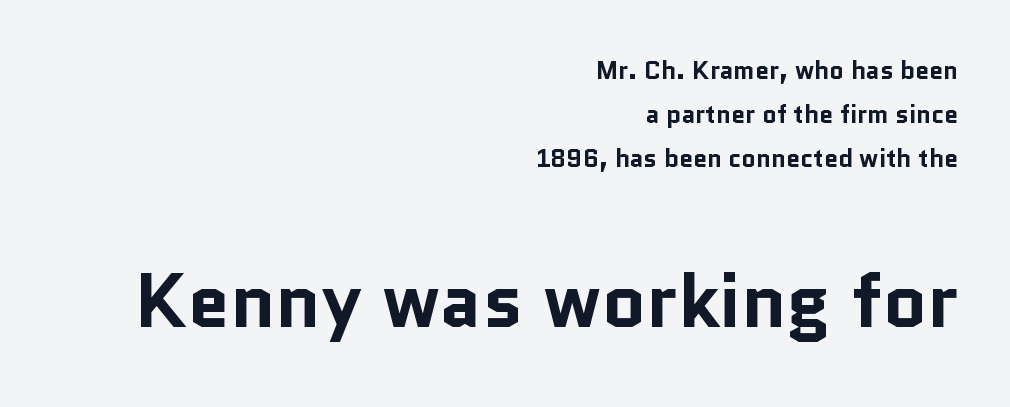
The image shows 76 px bold sans-serif type, upright; set right-aligned, line spacing 1.77x, normal letter spacing, not underlined; the second (bottom) block is 3.04x larger; low stroke contrast and a medium x-height.
